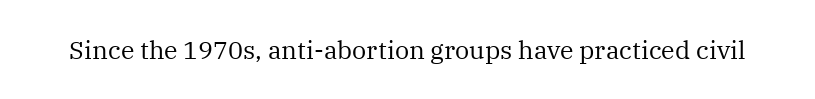
Q: Is the text bold? A: No.
Q: Is the text italic (slanted)? A: No, it is upright.
Q: Is the text underlined? A: No.
Q: Is the spacing between letters normal or unusually wide? A: Normal.
